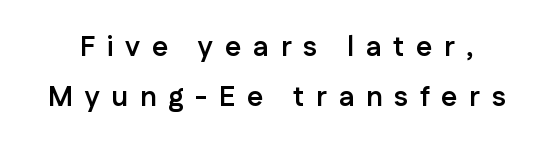
Q: Is the text bold? A: Yes.
Q: Is the text italic (slanted)? A: No, it is upright.
Q: Is the typeface a serif or a sans-serif typeface? A: Sans-serif.
Q: Is the text underlined? A: No.
Q: Is the spacing between letters normal or unusually wide? A: Unusually wide.
Q: Width (condensed, normal, or wide)? A: Normal.
Q: Stroke contrast? A: Low.
Q: x-height? A: Medium.
Q: Monospaced? A: No.
